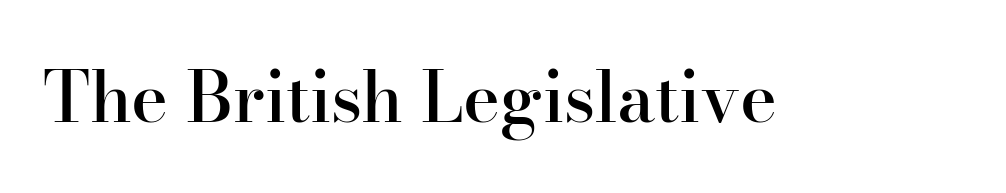
{"serif": "yes", "italic": "no", "bold": "semi", "weight": "semibold", "width": "normal", "stroke_contrast": "high", "x_height": "small", "monospaced": "no", "underline": "no", "letter_spacing": "normal", "letter_spacing_em": 0.0, "glyph_px": 70}
